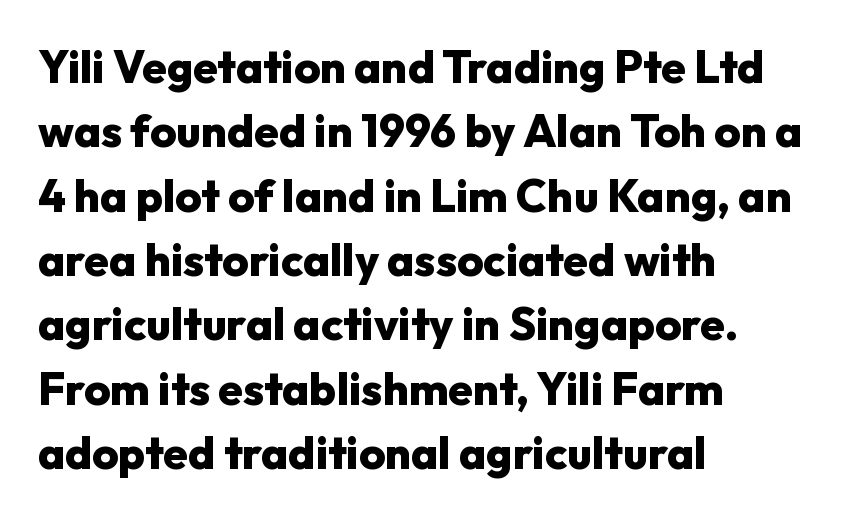
Grotesque or geometric, the face here clearly has no serifs. The face used here is proportionally spaced, like ordinary book or web type. This rendering features lettering with no underline. The axis of the letterforms is exactly vertical.
